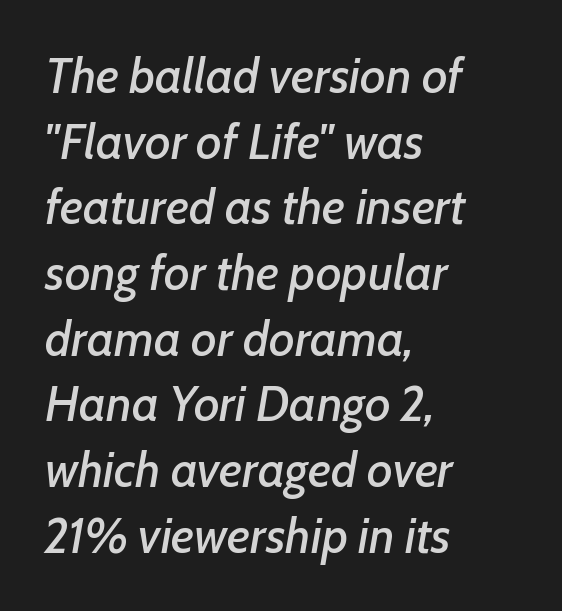
It's the slanting kind of type. Beneath every word, the page is bare. Short and long lines alike share a common starting point at left. You could not count columns in this text — the font is proportionally spaced. The leading is moderate, giving the passage an even texture.
